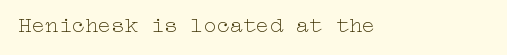
The space directly below the letters is spotless. Quick note: not italic, upright. The line texture is even and compact thanks to regular tracking. These glyphs show unthickened strokes, regular width or finer.
